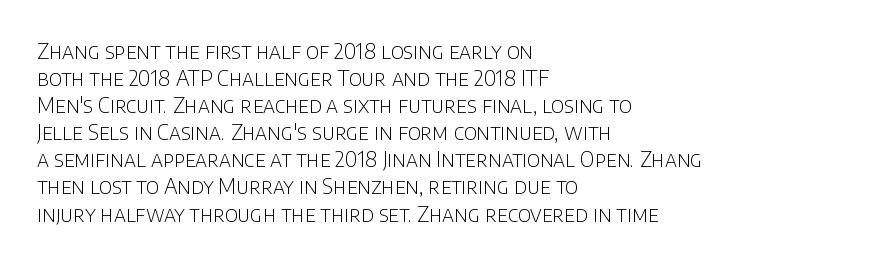
Q: Is the text bold? A: No.
Q: Is the text italic (slanted)? A: No, it is upright.
Q: Is the text underlined? A: No.
Q: How is the paragraph aligned? A: Left-aligned.
Q: Is the spacing between letters normal or unusually wide? A: Normal.
Q: Is the spacing between lines tight, normal or loose? A: Normal.
